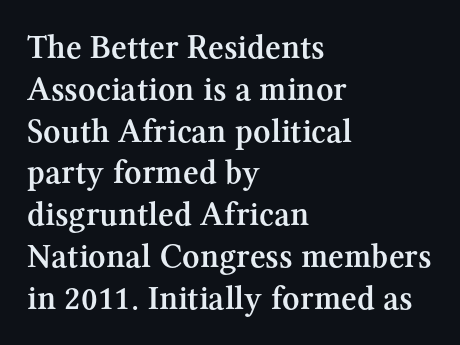
{"serif": "yes", "italic": "no", "bold": "semi", "weight": "semibold", "width": "normal", "stroke_contrast": "medium", "x_height": "medium", "monospaced": "no", "underline": "no", "align": "left", "line_spacing_ratio": 1.23, "letter_spacing": "normal", "letter_spacing_em": 0.0, "glyph_px": 34}
